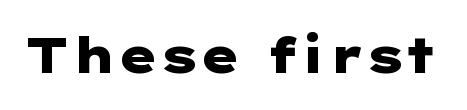
Q: Is the text bold? A: Yes.
Q: Is the text italic (slanted)? A: No, it is upright.
Q: Is the typeface a serif or a sans-serif typeface? A: Sans-serif.
Q: Is the text underlined? A: No.
Q: Is the spacing between letters normal or unusually wide? A: Normal.
Q: Width (condensed, normal, or wide)? A: Wide.
Q: Stroke contrast? A: Low.
Q: x-height? A: Medium.
